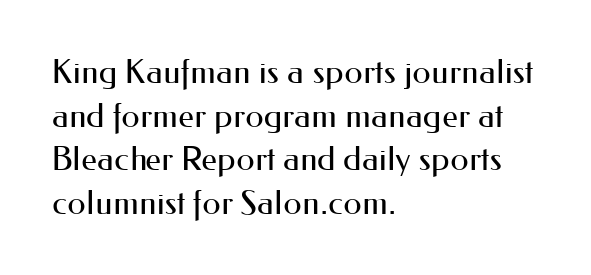
Q: Is the text bold? A: No.
Q: Is the text italic (slanted)? A: No, it is upright.
Q: Is the typeface a serif or a sans-serif typeface? A: Sans-serif.
Q: Is the text underlined? A: No.
Q: How is the paragraph aligned? A: Left-aligned.
Q: Is the spacing between letters normal or unusually wide? A: Normal.
Q: Is the spacing between lines tight, normal or loose? A: Normal.
Q: Width (condensed, normal, or wide)? A: Normal.
Q: Stroke contrast? A: Medium.
Q: x-height? A: Small.
Q: Monospaced? A: No.
